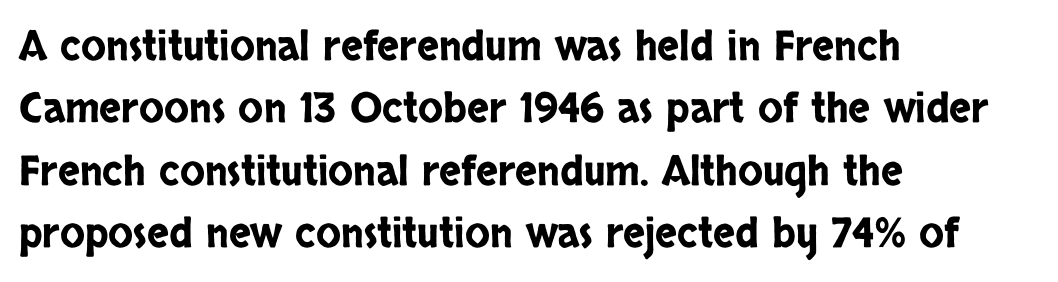
The image shows 41 px condensed sans-serif type, upright; set left-aligned, normal line spacing (1.52x), normal letter spacing, not underlined; low stroke contrast and a large x-height.
